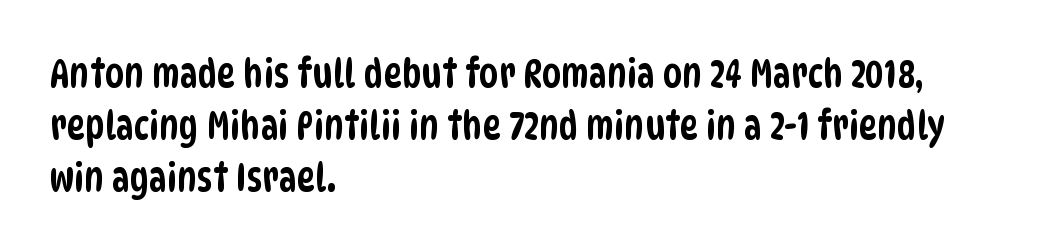
Tracking value appears to be zero — textbook default spacing. The string is rendered with underlining switched off. The compositor pushed each line to the left boundary. Looks like regular typesetting: each glyph gets only the width it needs. The vertical gap from one line to the next is medium.
